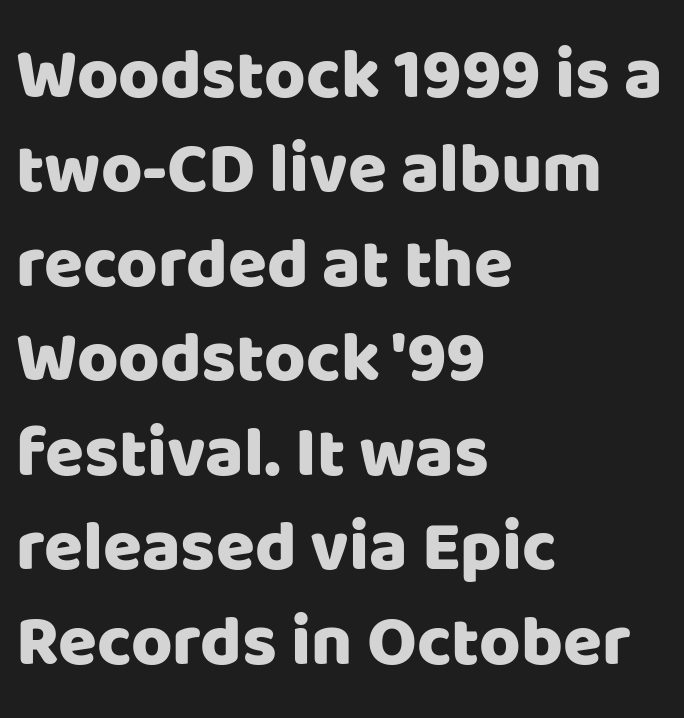
Reading down the block, your eye returns to a fixed left position each line. This is sans-serif lettering, the kind often seen on screens and signage. Type without underlining. Students, observe: this is what conventionally led text looks like. Proportional: the letters do not fall into vertical columns.
